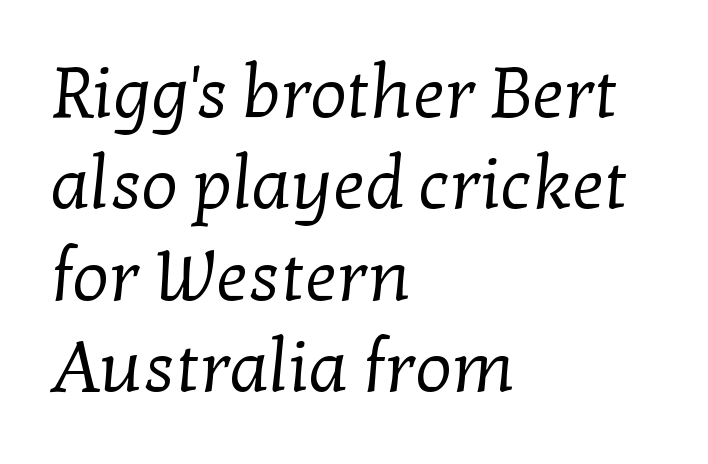
Decoration check: the copy has no underline. Normally led — the rows are evenly, conventionally spaced. The horizontal fit of the characters is conventional and even. No heavy texture on the line: the type isn't bold. The glyphs in this specimen are seriffed. Do the characters align in a grid? No, the font is proportional.
